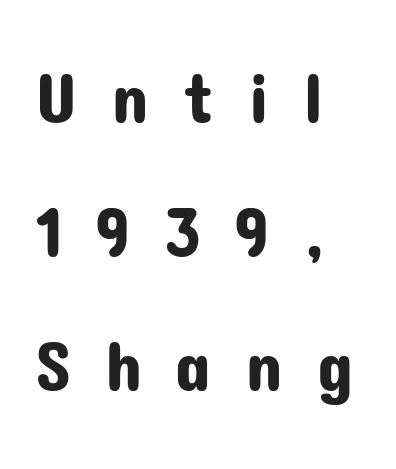
The image shows 72 px sans-serif type, upright; set left-aligned, line spacing 1.86x, unusually wide letter spacing (+0.47 em), not underlined; low stroke contrast and a medium x-height.
